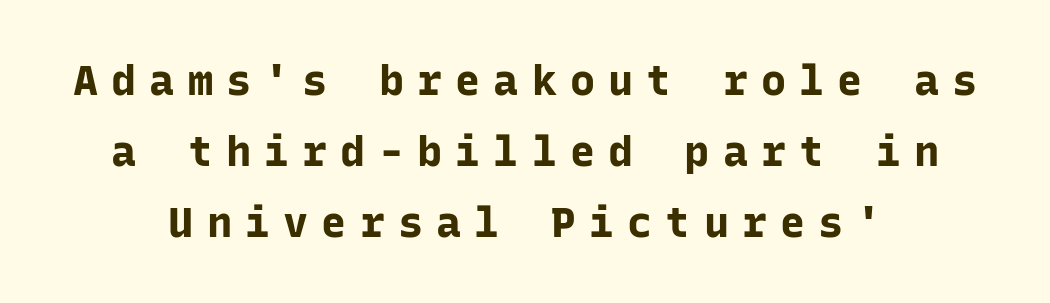
Q: Is the text bold? A: Yes.
Q: Is the text italic (slanted)? A: No, it is upright.
Q: Is the typeface a serif or a sans-serif typeface? A: Sans-serif.
Q: Is the text underlined? A: No.
Q: How is the paragraph aligned? A: Centered.
Q: Is the spacing between letters normal or unusually wide? A: Unusually wide.
Q: Is the spacing between lines tight, normal or loose? A: Normal.
Q: Width (condensed, normal, or wide)? A: Normal.
Q: Stroke contrast? A: Low.
Q: x-height? A: Medium.
Q: Monospaced? A: Yes.
